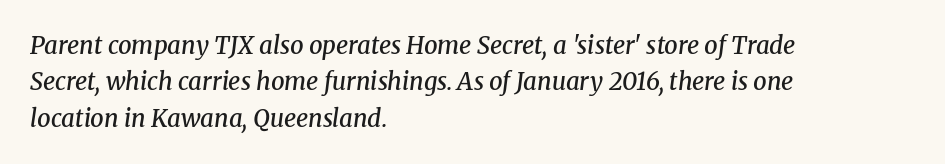
The image shows 24 px text type, italic (leaning right); set left-aligned, normal line spacing (1.52x), normal letter spacing, not underlined.
